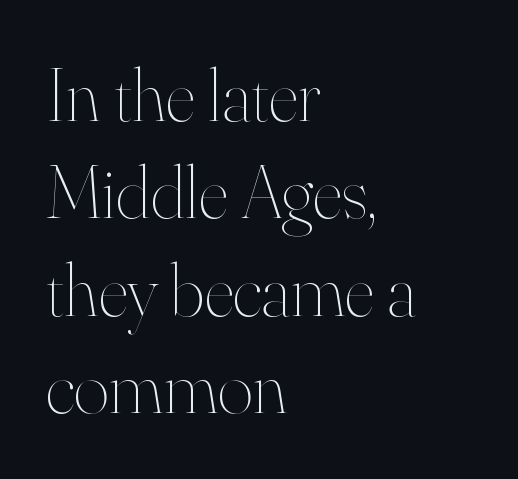
Q: Is the text bold? A: No.
Q: Is the text italic (slanted)? A: No, it is upright.
Q: Is the text underlined? A: No.
Q: How is the paragraph aligned? A: Left-aligned.
Q: Is the spacing between letters normal or unusually wide? A: Normal.
Q: Is the spacing between lines tight, normal or loose? A: Normal.
Q: Width (condensed, normal, or wide)? A: Normal.
Q: Stroke contrast? A: High.
Q: x-height? A: Small.
Q: Monospaced? A: No.
